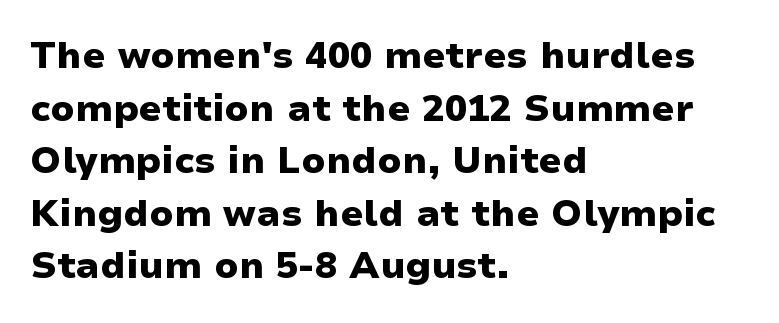
Descender tails drop into unmarked territory. Evenly set lines give the paragraph a standard silhouette. The passage shown is typed in a proportional face where columns would drift. The glyphs in this specimen are sans serif. This sample is left-justified, so line endings fall wherever the words run out.
